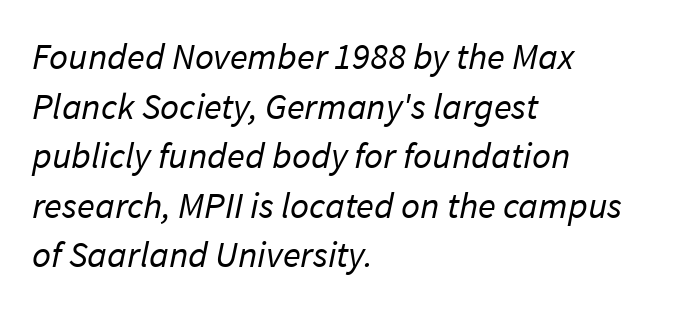
The image shows 37 px regular-weight sans-serif type; set left-aligned, normal line spacing (1.34x), normal letter spacing, not underlined; low stroke contrast and a medium x-height.
